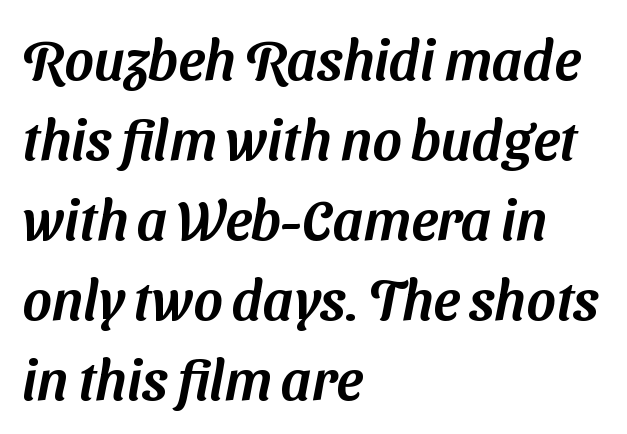
{"serif": "no", "width": "normal", "stroke_contrast": "medium", "x_height": "medium", "monospaced": "no", "underline": "no", "align": "left", "line_spacing": "normal", "line_spacing_ratio": 1.43, "letter_spacing": "normal", "letter_spacing_em": 0.0, "glyph_px": 56}
